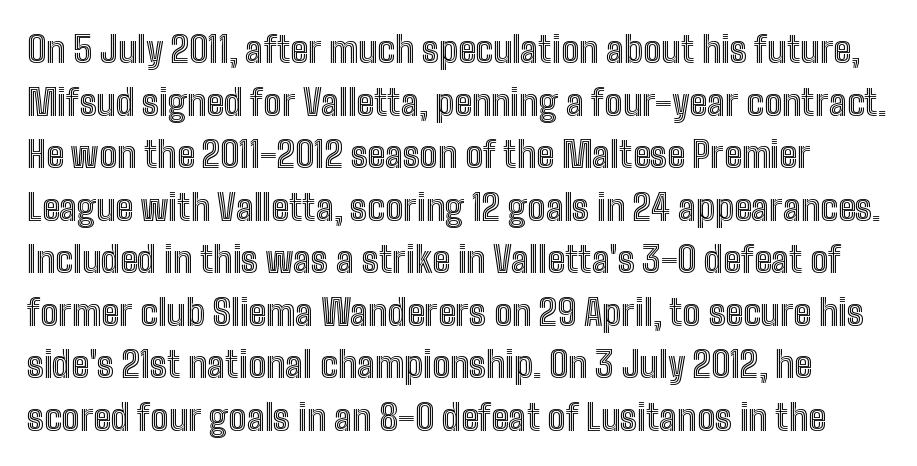
Q: Is the text italic (slanted)? A: No, it is upright.
Q: Is the text underlined? A: No.
Q: Is the spacing between letters normal or unusually wide? A: Normal.
Q: Is the spacing between lines tight, normal or loose? A: Normal.
Q: Width (condensed, normal, or wide)? A: Condensed.
Q: x-height? A: Medium.
Q: Monospaced? A: No.
